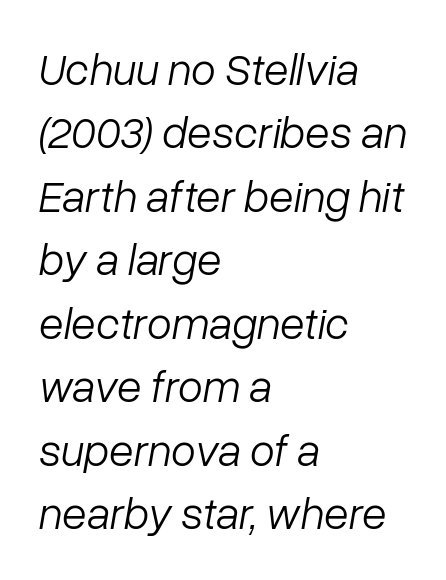
{"italic": "yes", "lean": "right", "slant_degrees": 10, "bold": "no", "weight": "light", "width": "normal", "stroke_contrast": "low", "x_height": "medium", "monospaced": "no", "underline": "no", "align": "left", "line_spacing": "normal", "line_spacing_ratio": 1.41, "letter_spacing": "normal", "letter_spacing_em": 0.0, "glyph_px": 45}
